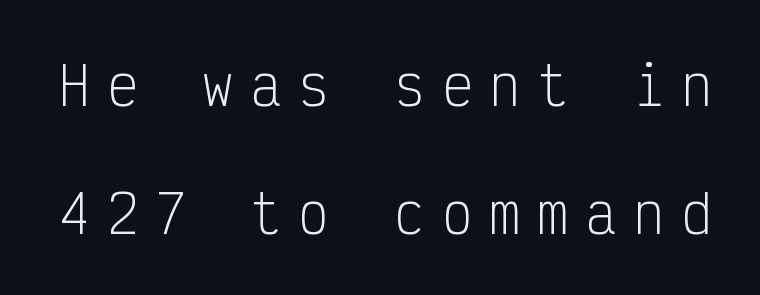
{"serif": "no", "italic": "no", "bold": "no", "weight": "light", "width": "condensed", "stroke_contrast": "low", "x_height": "medium", "monospaced": "yes", "underline": "no", "line_spacing": "loose", "line_spacing_ratio": 2.46, "letter_spacing": "wide", "letter_spacing_em": 0.32, "glyph_px": 52}
